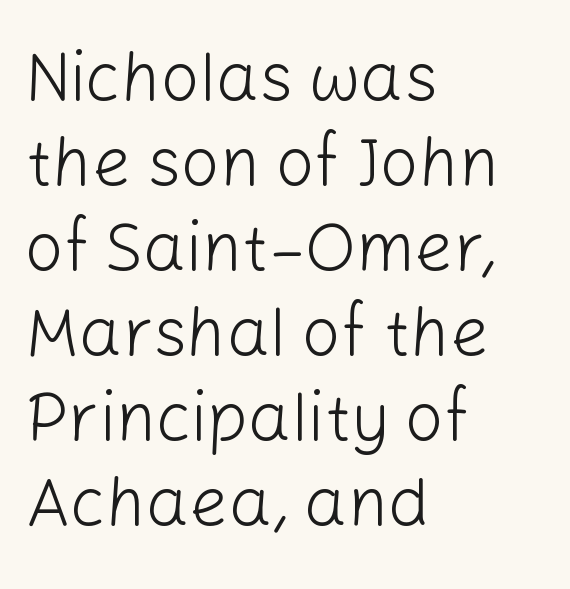
Q: Is the text bold? A: No.
Q: Is the text italic (slanted)? A: No, it is upright.
Q: Is the typeface a serif or a sans-serif typeface? A: Sans-serif.
Q: Is the text underlined? A: No.
Q: How is the paragraph aligned? A: Left-aligned.
Q: Is the spacing between letters normal or unusually wide? A: Normal.
Q: Is the spacing between lines tight, normal or loose? A: Normal.
Q: Width (condensed, normal, or wide)? A: Normal.
Q: Stroke contrast? A: Low.
Q: x-height? A: Medium.
Q: Monospaced? A: No.
